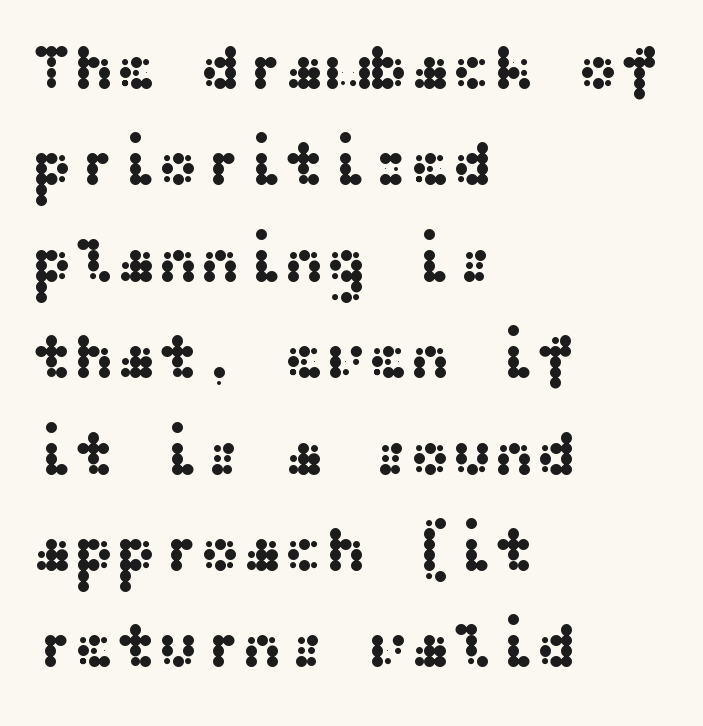
You can tell it's not italic because the verticals are truly vertical. Nothing unusual about the tracking: characters are spaced as the font intends. Where is the straight margin? On the left. Nobody drew a line under any word here.
